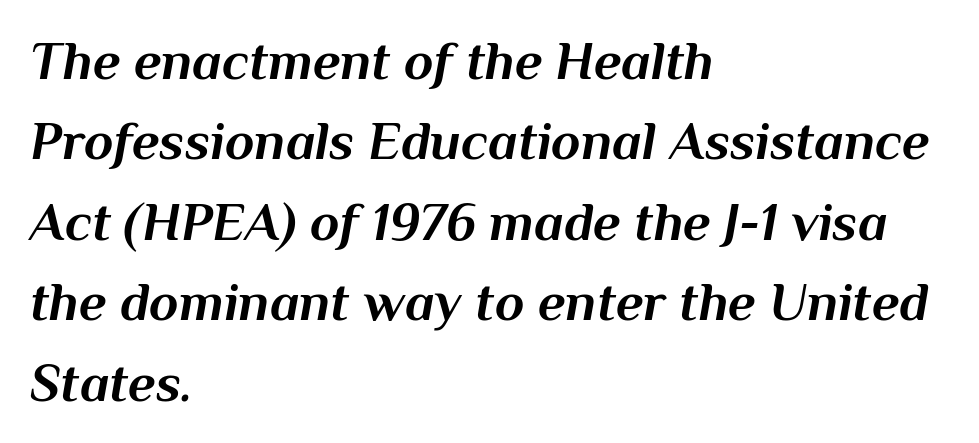
The image shows 54 px bold type, italic (leaning right); set left-aligned, normal line spacing (1.49x), normal letter spacing, not underlined; medium stroke contrast and a medium x-height.
